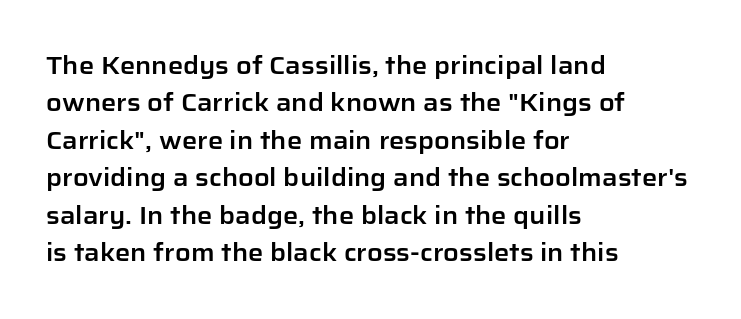
{"italic": "no", "underline": "no", "align": "left", "line_spacing": "normal", "line_spacing_ratio": 1.56, "letter_spacing": "normal", "letter_spacing_em": 0.0, "glyph_px": 24}
